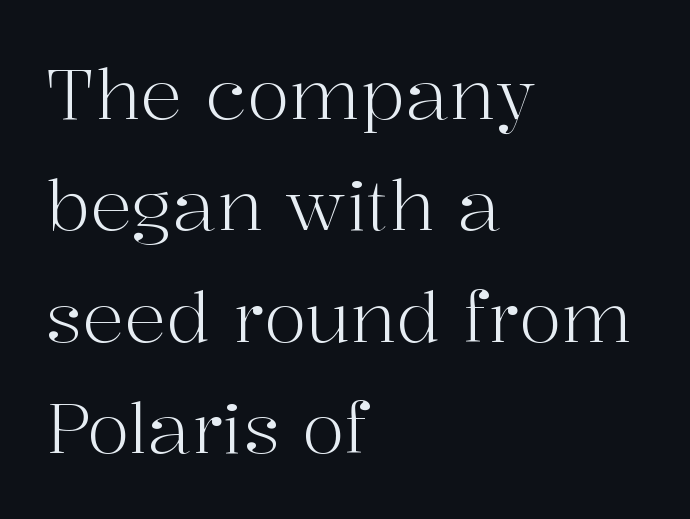
Q: Is the text bold? A: No.
Q: Is the text italic (slanted)? A: No, it is upright.
Q: Is the typeface a serif or a sans-serif typeface? A: Serif.
Q: Is the text underlined? A: No.
Q: How is the paragraph aligned? A: Left-aligned.
Q: Is the spacing between letters normal or unusually wide? A: Normal.
Q: Is the spacing between lines tight, normal or loose? A: Normal.
Q: Width (condensed, normal, or wide)? A: Normal.
Q: Stroke contrast? A: High.
Q: x-height? A: Medium.
Q: Monospaced? A: No.
